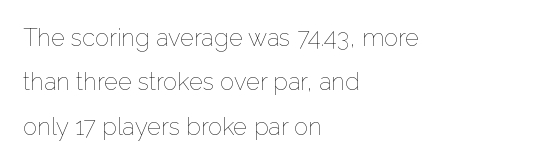
The image shows 24 px text type, upright; set left-aligned, line spacing 1.85x, normal letter spacing, not underlined.
